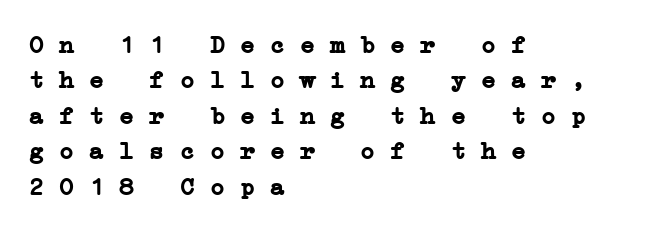
Q: Is the text bold? A: Yes.
Q: Is the text underlined? A: No.
Q: How is the paragraph aligned? A: Left-aligned.
Q: Is the spacing between letters normal or unusually wide? A: Normal.
Q: Is the spacing between lines tight, normal or loose? A: Normal.
